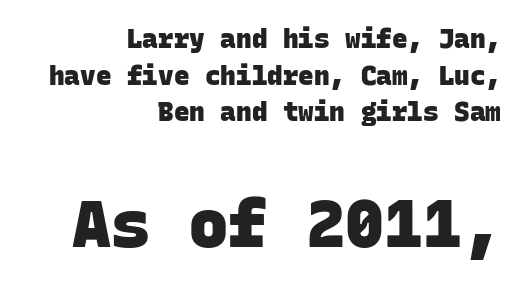
{"serif": "no", "bold": "yes", "weight": "heavy", "width": "normal", "stroke_contrast": "low", "x_height": "large", "monospaced": "yes", "underline": "no", "align": "right", "line_spacing": "normal", "line_spacing_ratio": 1.41, "letter_spacing": "normal", "letter_spacing_em": 0.0, "larger_block": "second", "size_ratio": 2.5, "glyph_px": 65}
